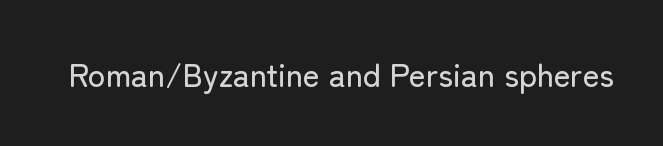
{"serif": "no", "italic": "no", "width": "normal", "stroke_contrast": "low", "x_height": "medium", "monospaced": "no", "underline": "no", "letter_spacing": "normal", "letter_spacing_em": 0.0, "glyph_px": 32}
